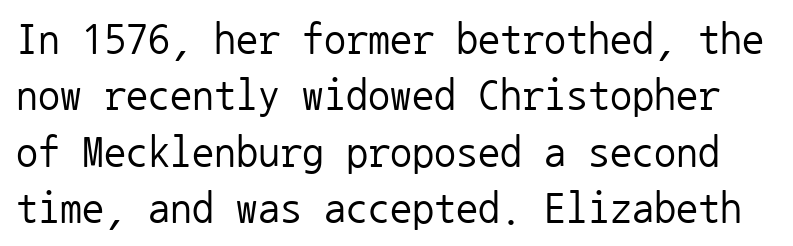
The image shows 44 px regular-weight sans-serif type, upright, monospaced; set normal line spacing (1.28x), normal letter spacing, not underlined; low stroke contrast and a medium x-height.
